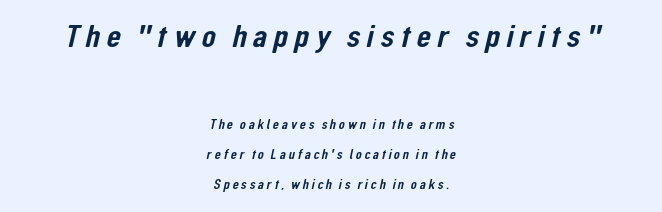
Proportional: the letters do not fall into vertical columns. A typesetter would label this face a sans. Just letters on the line, the space beneath them empty. Here the first block reads like a headline and the second like body copy. Horizontal bands of white between lines are thick stripes. The rag falls on both sides of this text block equally.
